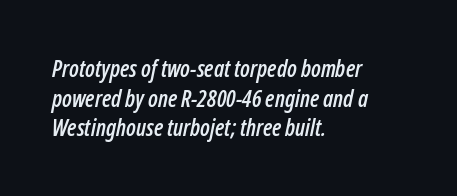
Q: Is the text italic (slanted)? A: Yes, it leans right by about 12 degrees.
Q: Is the text underlined? A: No.
Q: How is the paragraph aligned? A: Left-aligned.
Q: Is the spacing between letters normal or unusually wide? A: Normal.
Q: Is the spacing between lines tight, normal or loose? A: Normal.
